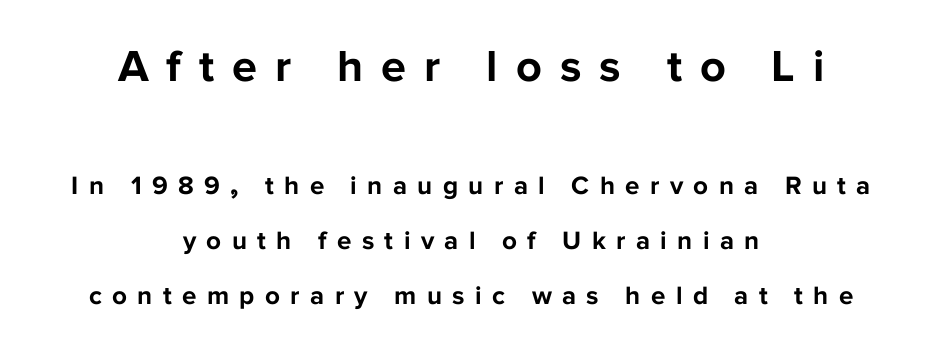
The lines are quadded center. A dark, heavy texture on the line: the type is bold. Look at the bottom of the vertical strokes: they stop flat, with no serifs. Nobody drew a line under any word here. Vertical spacing — loose.
